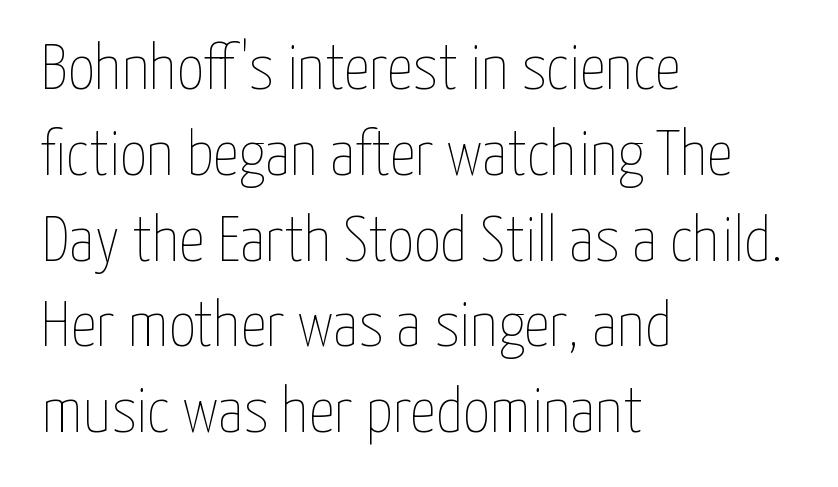
Q: Is the text bold? A: No.
Q: Is the text italic (slanted)? A: No, it is upright.
Q: Is the text underlined? A: No.
Q: How is the paragraph aligned? A: Left-aligned.
Q: Is the spacing between letters normal or unusually wide? A: Normal.
Q: Is the spacing between lines tight, normal or loose? A: Normal.
Q: Width (condensed, normal, or wide)? A: Condensed.
Q: Stroke contrast? A: Low.
Q: x-height? A: Medium.
Q: Monospaced? A: No.
